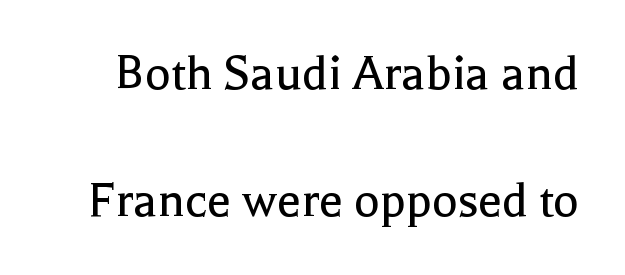
Nothing heavy about these letters — not bold at all. The font's upright variant was chosen for this text. Regarding serifs, this sample has them. The letters advance in unequal steps, a hallmark of proportional type. The glyphs are unaccompanied by any horizontal stroke below them. Tracking here is standard; glyphs follow each other at the usual distance.
